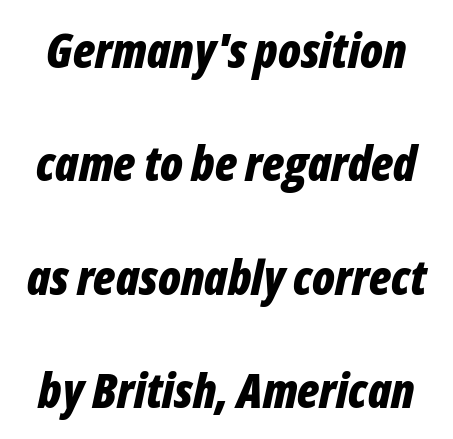
Slanted lettering throughout. Underlining? Definitely not there. Character widths vary here, with narrow letters taking less room than wide ones. How are the letters spaced? Ordinarily, with no added tracking. The designer dialed line spacing up above the default.
